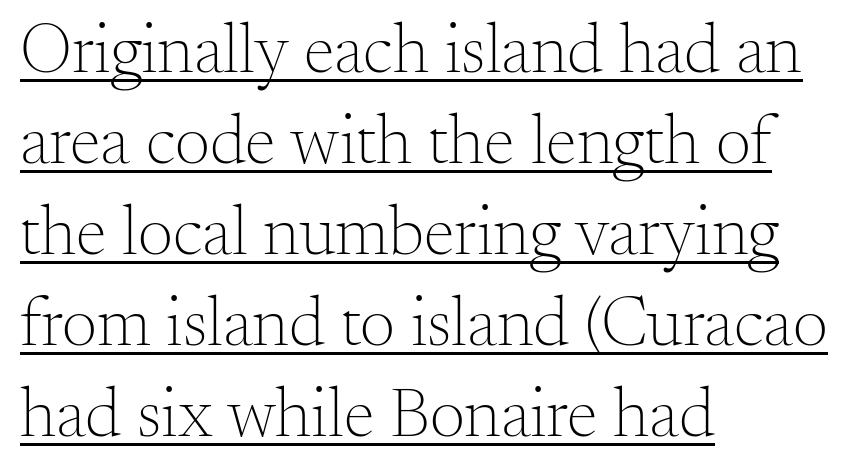
Which margin do the lines hug? The left one — the right edge is uneven. The designer left line spacing at the default. The strokes are not fattened; the text isn't bold. Do the characters align in a grid? No, the font is proportional. Nope, not italic — everything's standing straight. The letterforms sit shoulder to shoulder at normal distance.
